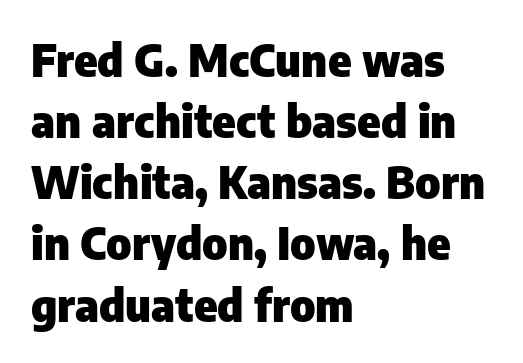
{"serif": "no", "italic": "no", "bold": "yes", "weight": "heavy", "width": "normal", "stroke_contrast": "low", "x_height": "medium", "monospaced": "no", "underline": "no", "align": "left", "line_spacing": "normal", "line_spacing_ratio": 1.39, "letter_spacing": "normal", "letter_spacing_em": 0.0, "glyph_px": 44}
